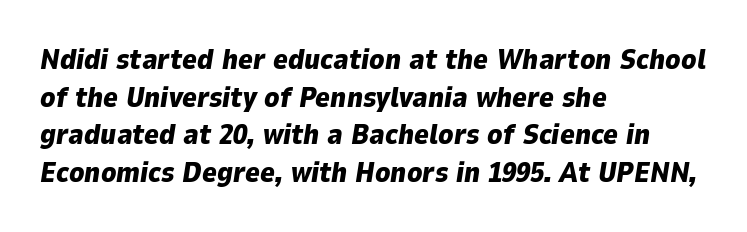
Bare-footed words on every line. Reading down the column, the eye jumps a familiar distance to each next line. Line starts are locked; line ends wander. The letters are slanted; this is an italic face. These lines keep a tight, regular rhythm from letter to letter.
